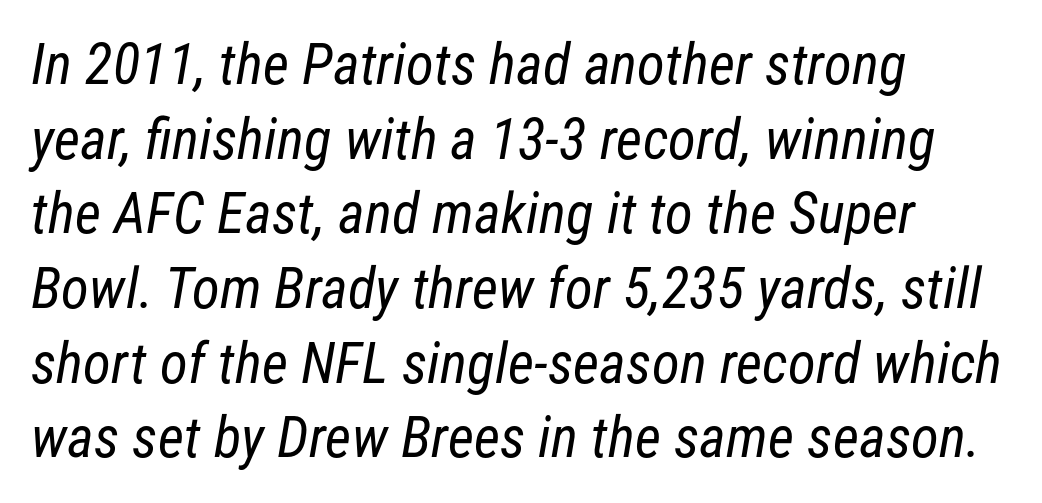
Q: Is the text bold? A: No.
Q: Is the typeface a serif or a sans-serif typeface? A: Sans-serif.
Q: Is the text underlined? A: No.
Q: How is the paragraph aligned? A: Left-aligned.
Q: Is the spacing between letters normal or unusually wide? A: Normal.
Q: Is the spacing between lines tight, normal or loose? A: Normal.
Q: Width (condensed, normal, or wide)? A: Condensed.
Q: Stroke contrast? A: Low.
Q: x-height? A: Medium.
Q: Monospaced? A: No.
